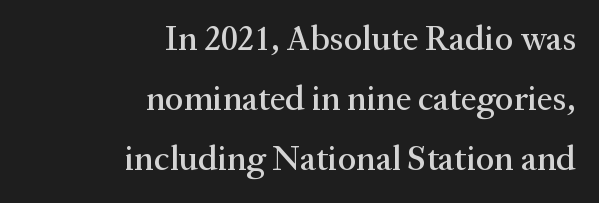
A typesetter would call this proportional, since set widths differ per character. Observe the ordinary spacing: letters are neighbours, not strangers. Nobody drew a line under any word here. Is this a sans? No — the strokes have serifs. Tall strokes in this sample are plumb rather than angled. The compositor pushed each line to the right boundary.
